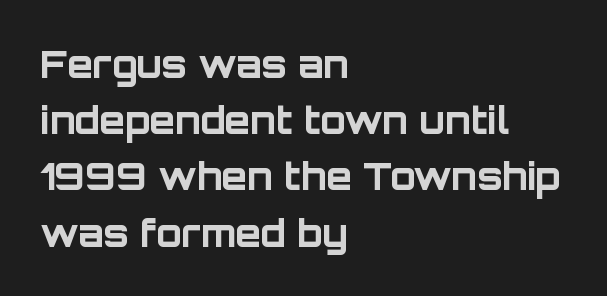
The image shows 37 px bold sans-serif type, upright; set left-aligned, normal line spacing (1.52x), normal letter spacing, not underlined; low stroke contrast and a large x-height.
